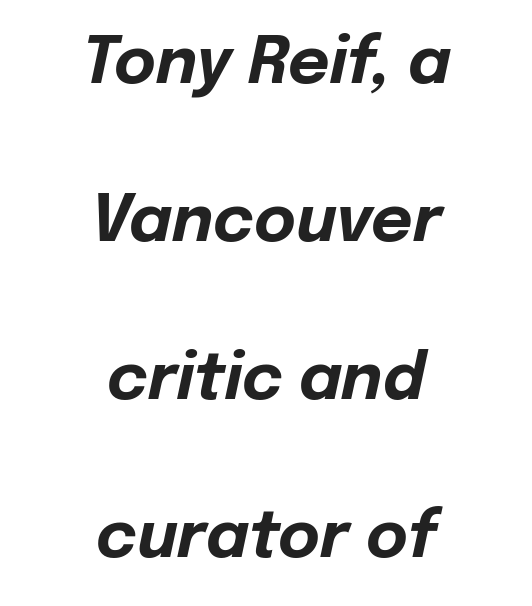
Quick note: italic. Typographic density is high because the face is bold. Proportional: the letters do not fall into vertical columns. The lines are spread far apart with generous leading.
